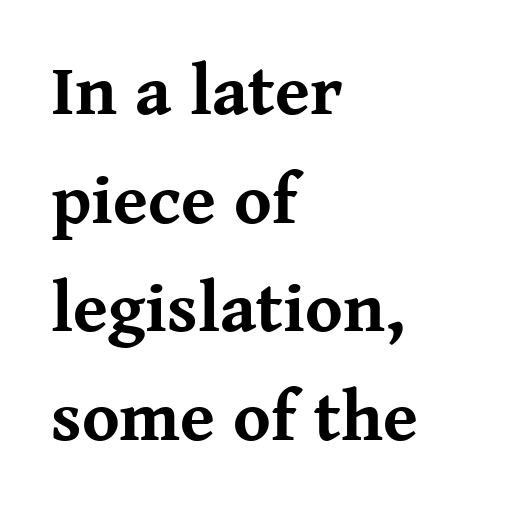
Q: Is the text bold? A: Yes.
Q: Is the text italic (slanted)? A: No, it is upright.
Q: Is the typeface a serif or a sans-serif typeface? A: Serif.
Q: Is the text underlined? A: No.
Q: How is the paragraph aligned? A: Left-aligned.
Q: Is the spacing between letters normal or unusually wide? A: Normal.
Q: Is the spacing between lines tight, normal or loose? A: Normal.
Q: Width (condensed, normal, or wide)? A: Normal.
Q: Stroke contrast? A: Medium.
Q: x-height? A: Medium.
Q: Monospaced? A: No.
